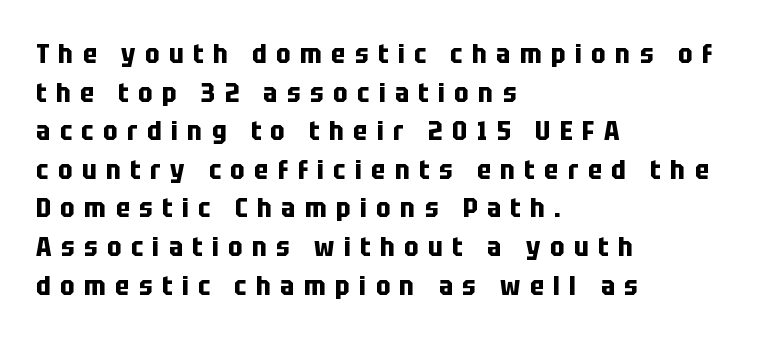
Leftover space on each line is placed entirely after the last word. Interline gaps are of average width in this sample. The letterforms stand isolated, each surrounded by extra space. Clear beneath every line of the passage. Emphasis by weight is at full strength: bold.
